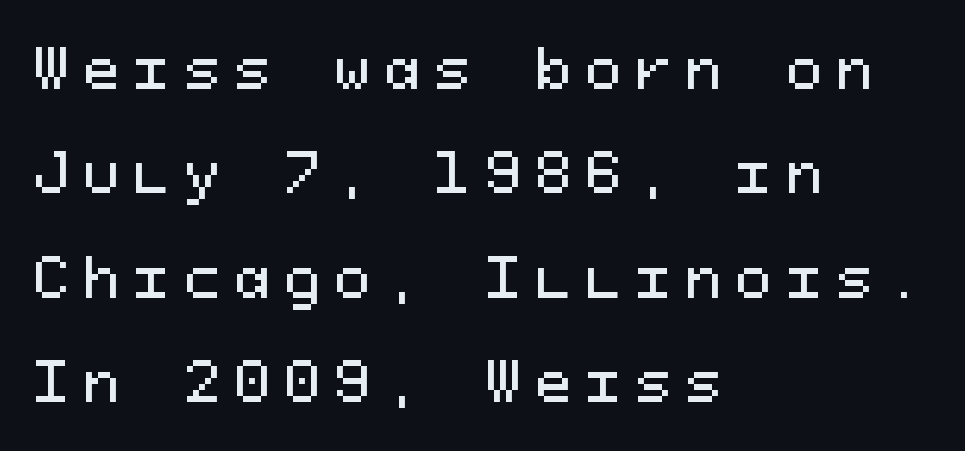
The image shows 53 px sans-serif type, upright, monospaced; set left-aligned, loose line spacing (1.97x), unusually wide letter spacing (+0.28 em), not underlined; medium stroke contrast and a medium x-height.
